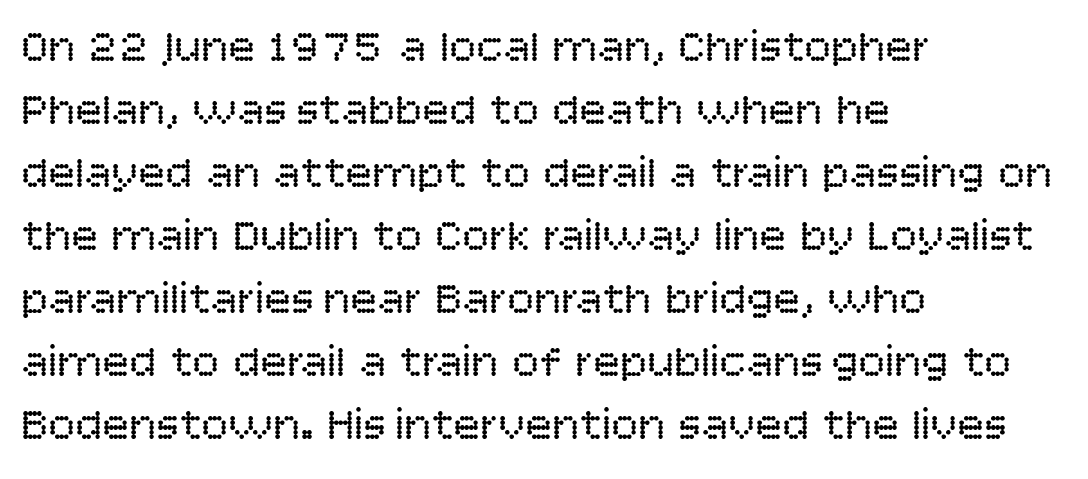
Q: Is the text bold? A: No.
Q: Is the text italic (slanted)? A: No, it is upright.
Q: Is the typeface a serif or a sans-serif typeface? A: Sans-serif.
Q: Is the text underlined? A: No.
Q: How is the paragraph aligned? A: Left-aligned.
Q: Is the spacing between letters normal or unusually wide? A: Normal.
Q: Is the spacing between lines tight, normal or loose? A: Normal.
Q: Width (condensed, normal, or wide)? A: Normal.
Q: Stroke contrast? A: Low.
Q: x-height? A: Large.
Q: Monospaced? A: No.
